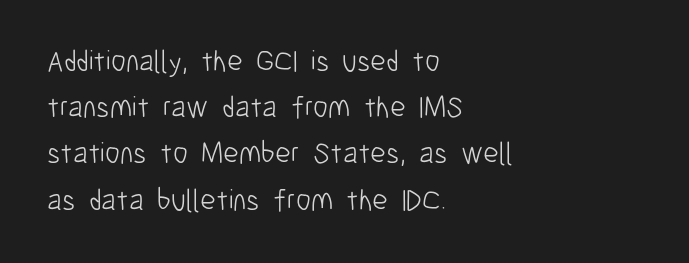
Q: Is the text bold? A: No.
Q: Is the text italic (slanted)? A: No, it is upright.
Q: Is the typeface a serif or a sans-serif typeface? A: Sans-serif.
Q: Is the text underlined? A: No.
Q: How is the paragraph aligned? A: Left-aligned.
Q: Is the spacing between letters normal or unusually wide? A: Normal.
Q: Is the spacing between lines tight, normal or loose? A: Normal.
Q: Width (condensed, normal, or wide)? A: Condensed.
Q: Stroke contrast? A: Low.
Q: x-height? A: Medium.
Q: Monospaced? A: No.
